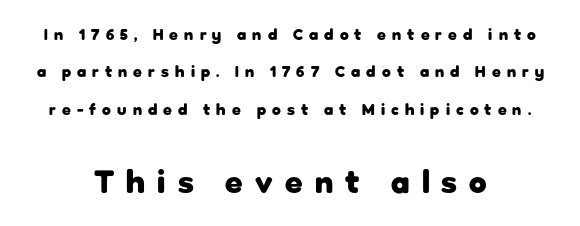
The image shows 32 px heavy sans-serif type, upright; set centered, loose line spacing (2.33x), unusually wide letter spacing (+0.38 em), not underlined; the second (bottom) block is 2.0x larger; low stroke contrast and a medium x-height.
